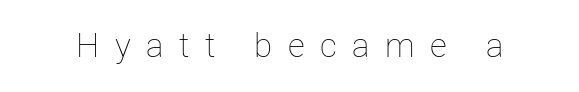
Stroke mass is kept to a normal reading level or below. This sample uses expanded letter spacing, leaving extra air between glyphs. Every character sits straight up, as roman type does. Check under the words: just untouched page. The letters advance in unequal steps, a hallmark of proportional type.
